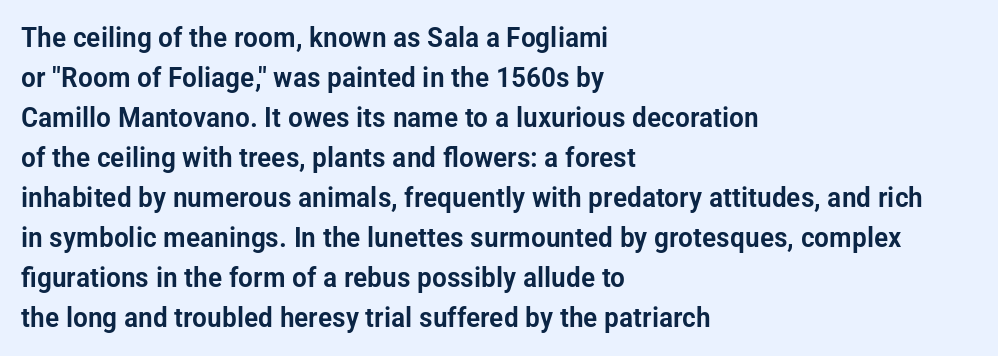
Each row of text sits above clean, open space. Interline gaps are of average width in this sample. Classification — sans serif. The face used here is rendered with its standard letterfit.
